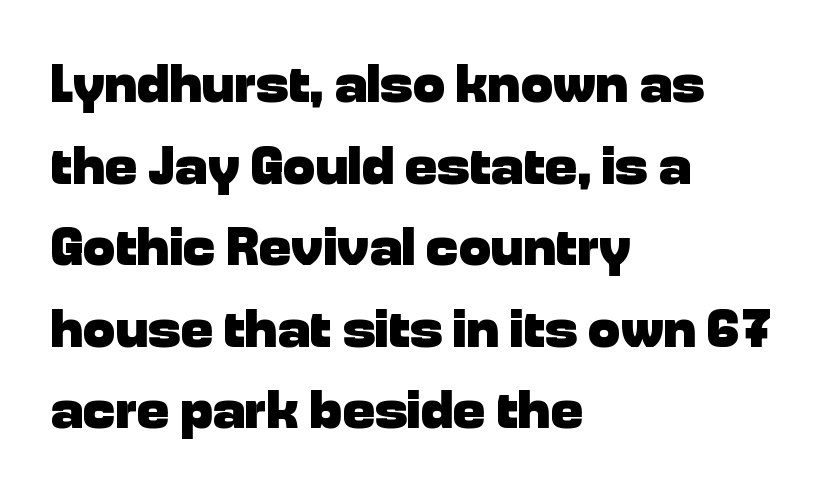
{"serif": "no", "italic": "no", "bold": "yes", "weight": "heavy", "width": "normal", "stroke_contrast": "low", "x_height": "medium", "monospaced": "no", "underline": "no", "align": "left", "line_spacing": "normal", "line_spacing_ratio": 1.51, "letter_spacing": "normal", "letter_spacing_em": 0.0, "glyph_px": 54}
